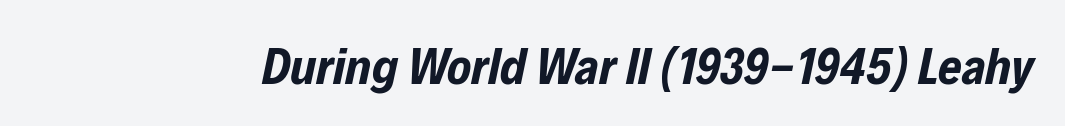
Q: Is the text bold? A: Yes.
Q: Is the text italic (slanted)? A: Yes, it leans right by about 12 degrees.
Q: Is the text underlined? A: No.
Q: Is the spacing between letters normal or unusually wide? A: Normal.
Q: Width (condensed, normal, or wide)? A: Condensed.
Q: Stroke contrast? A: Low.
Q: x-height? A: Medium.
Q: Monospaced? A: No.
